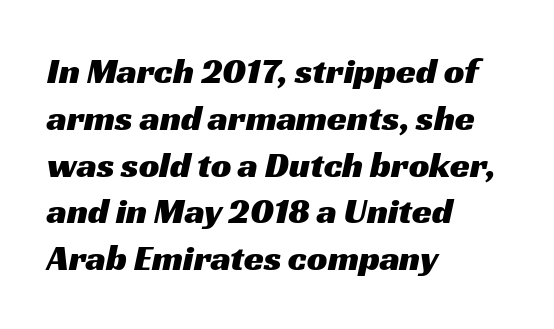
The image shows 36 px wide sans-serif type; set left-aligned, normal line spacing (1.3x), normal letter spacing, not underlined; medium stroke contrast and a medium x-height.
